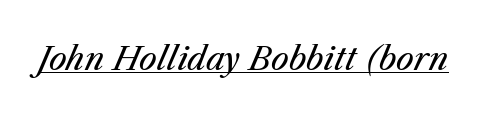
Q: Is the text bold? A: No.
Q: Is the text italic (slanted)? A: Yes, it leans right by about 23 degrees.
Q: Is the text underlined? A: Yes.
Q: Is the spacing between letters normal or unusually wide? A: Normal.
Q: Width (condensed, normal, or wide)? A: Normal.
Q: Stroke contrast? A: Medium.
Q: x-height? A: Medium.
Q: Monospaced? A: No.
